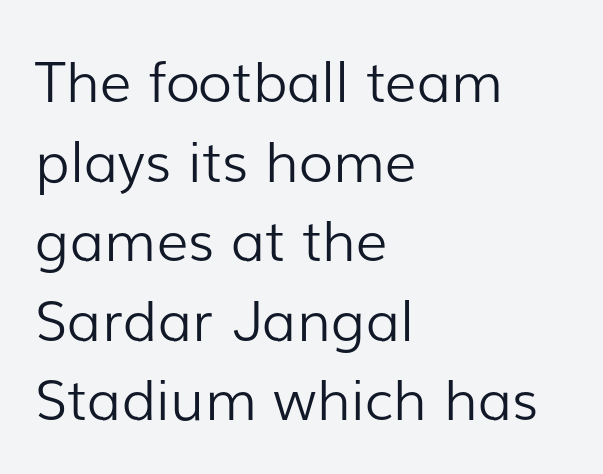
Every stem runs plumb, perpendicular to the baseline. Counters stay open thanks to moderate or lighter strokes. Line beginnings align vertically; line endings do not. The passage shown is typed in a proportional face where columns would drift. Baseline-to-baseline distance is the conventional proportion of letter height.
